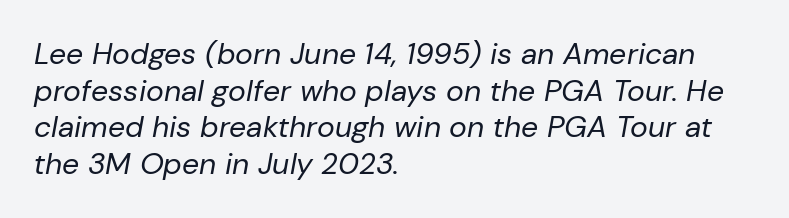
Think of a printed novel: that variable character pitch is what you see here. All the whitespace from short lines collects on the right. The space beneath each line is pristine and unruled. Weight: regular or lighter. The text carries the slant typical of an italic or oblique font.
